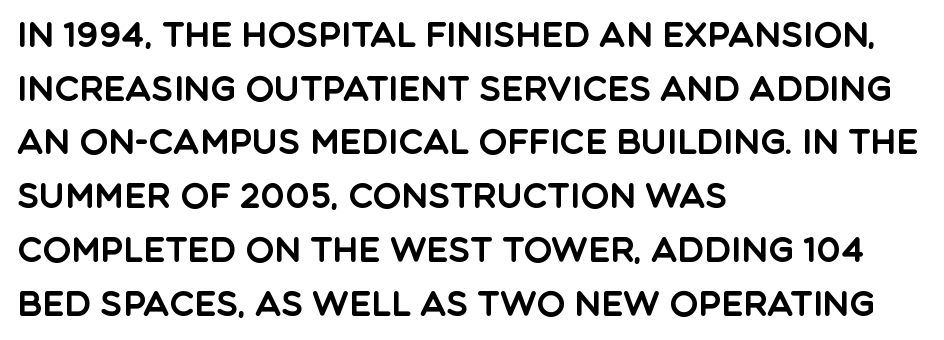
A roman cut, with each character standing at attention. The string is rendered with underlining switched off. Notice how the passage keeps a crisp vertical edge on the left only. The letters carry no serifs — their stems end cleanly without finishing strokes. Whoever set this chose a conventional vertical rhythm.
